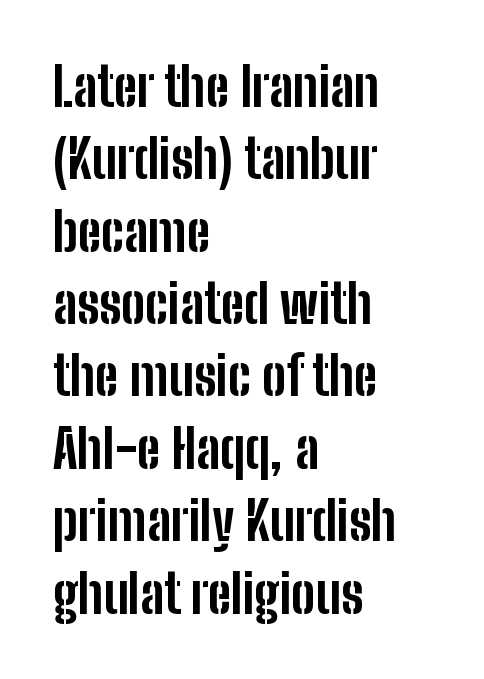
What stands out about the letter spacing? Nothing — it is the standard amount. What's the leading like? Ordinary, nothing unusual. The space beneath each line is pristine and unruled. Tall strokes in this sample are plumb rather than angled.
